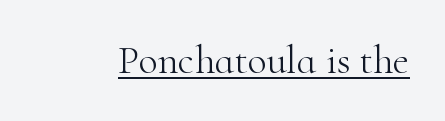
{"serif": "yes", "italic": "no", "bold": "no", "weight": "light", "width": "normal", "stroke_contrast": "high", "x_height": "small", "monospaced": "no", "underline": "yes", "letter_spacing": "normal", "letter_spacing_em": 0.0, "glyph_px": 40}
